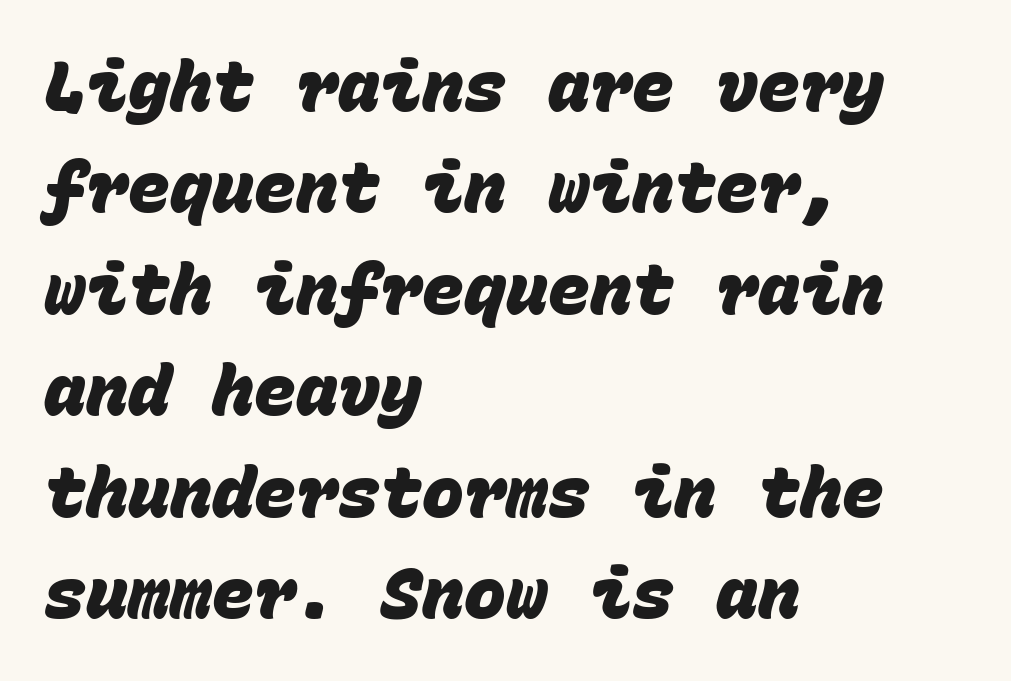
{"serif": "no", "bold": "yes", "weight": "heavy", "width": "normal", "stroke_contrast": "low", "x_height": "large", "monospaced": "yes", "underline": "no", "align": "left", "line_spacing": "normal", "line_spacing_ratio": 1.45, "letter_spacing": "normal", "letter_spacing_em": 0.0, "glyph_px": 70}
